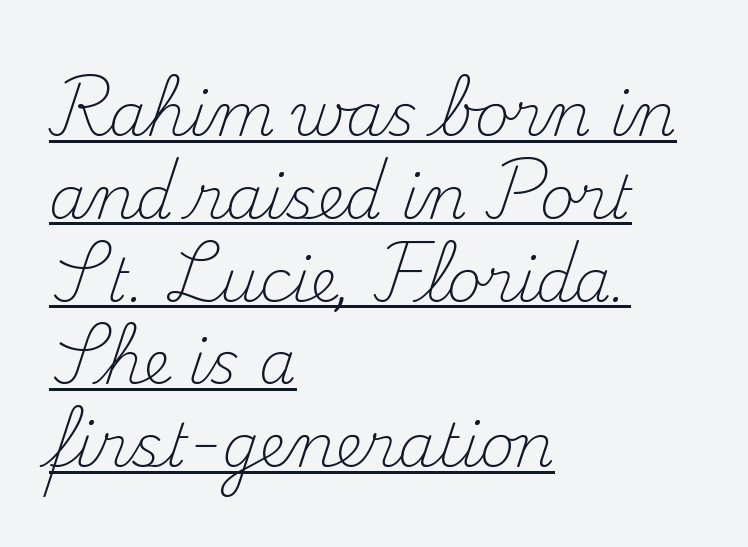
A typographer would call this underscored text. Here the glyphs are tracked normally, forming tight word shapes. The strokes carry an ordinary text weight at most. All the whitespace from short lines collects on the right.
